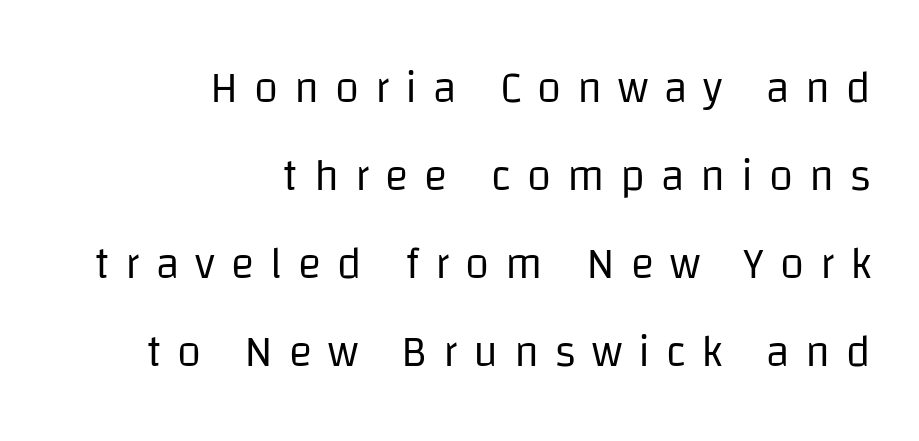
{"serif": "no", "italic": "no", "bold": "no", "weight": "regular", "width": "normal", "stroke_contrast": "low", "x_height": "large", "monospaced": "no", "underline": "no", "align": "right", "line_spacing": "loose", "line_spacing_ratio": 2.0, "letter_spacing": "wide", "letter_spacing_em": 0.36, "glyph_px": 44}
